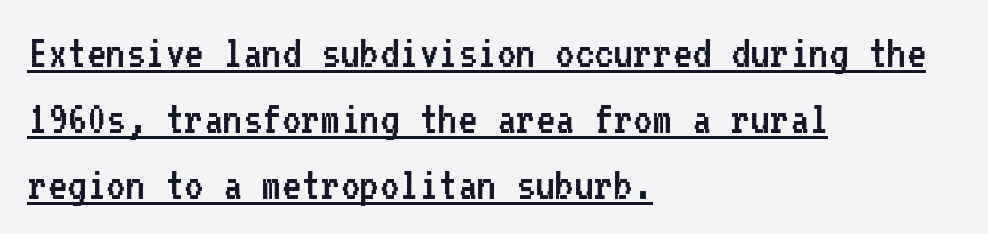
The image shows 47 px regular-weight sans-serif type, upright, monospaced; set left-aligned, normal line spacing (1.4x), normal letter spacing, underlined; low stroke contrast and a medium x-height.
